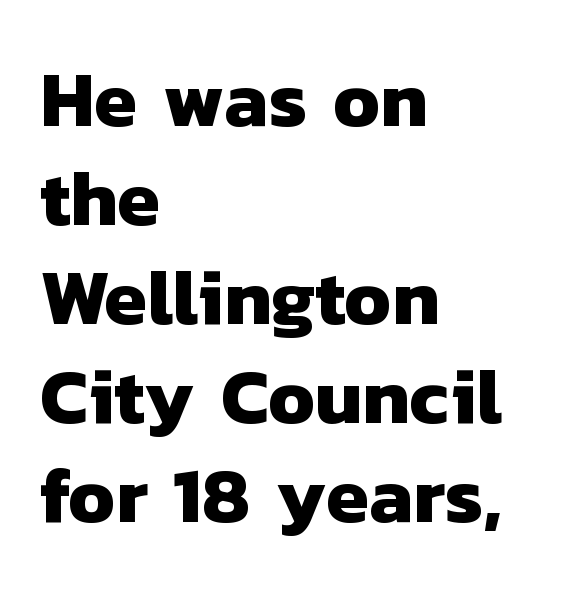
{"serif": "no", "bold": "yes", "weight": "heavy", "width": "normal", "stroke_contrast": "low", "x_height": "medium", "monospaced": "no", "underline": "no", "align": "left", "line_spacing": "normal", "line_spacing_ratio": 1.27, "letter_spacing": "normal", "letter_spacing_em": 0.0, "glyph_px": 78}
